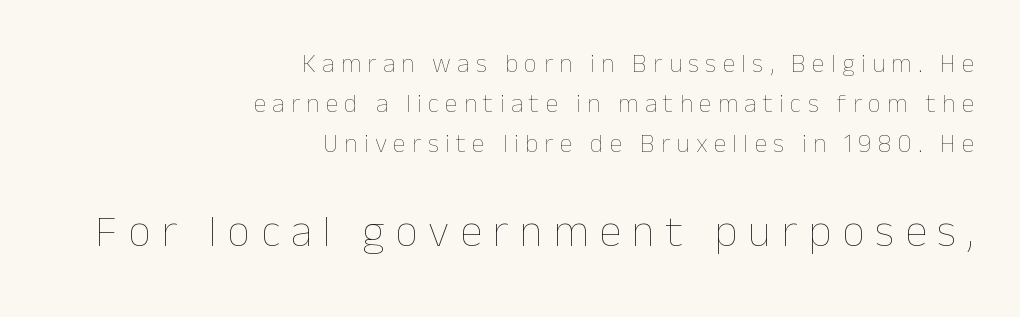
Q: Is the text bold? A: No.
Q: Is the text italic (slanted)? A: No, it is upright.
Q: Is the text underlined? A: No.
Q: How is the paragraph aligned? A: Right-aligned.
Q: Is the spacing between letters normal or unusually wide? A: Unusually wide.
Q: Is the spacing between lines tight, normal or loose? A: Normal.
Q: Which block of text is set in a larger size, the first (top) or the second (bottom)? A: The second (bottom) one.
Q: Width (condensed, normal, or wide)? A: Normal.
Q: Stroke contrast? A: Low.
Q: x-height? A: Medium.
Q: Monospaced? A: No.
